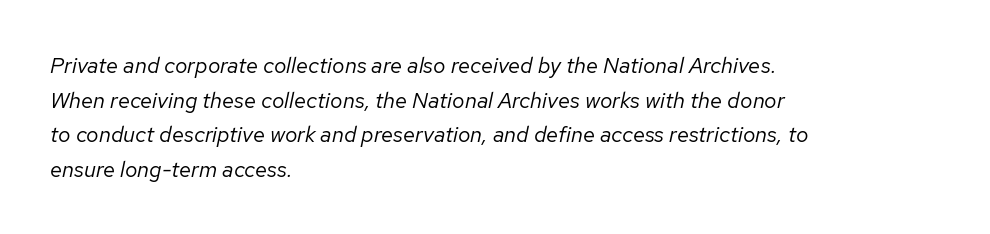
Q: Is the text bold? A: No.
Q: Is the text italic (slanted)? A: Yes, it leans right by about 12 degrees.
Q: Is the text underlined? A: No.
Q: How is the paragraph aligned? A: Left-aligned.
Q: Is the spacing between letters normal or unusually wide? A: Normal.
Q: Is the spacing between lines tight, normal or loose? A: Normal.
